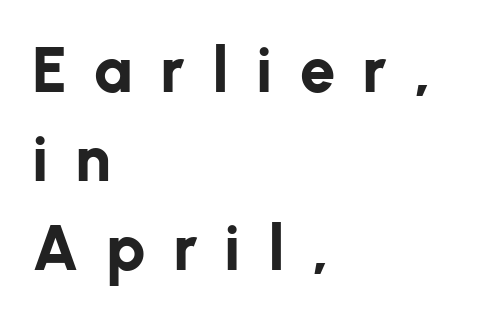
{"serif": "no", "italic": "no", "bold": "yes", "weight": "bold", "width": "normal", "stroke_contrast": "low", "x_height": "medium", "monospaced": "no", "underline": "no", "align": "left", "line_spacing": "normal", "line_spacing_ratio": 1.41, "letter_spacing": "wide", "letter_spacing_em": 0.43, "glyph_px": 63}
